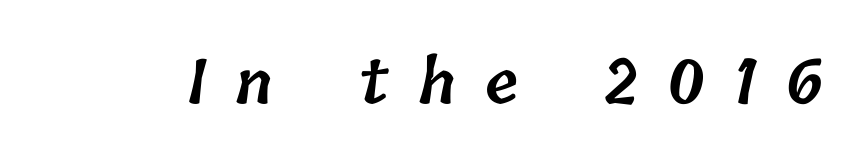
{"bold": "semi", "weight": "semibold", "width": "normal", "stroke_contrast": "low", "x_height": "medium", "monospaced": "no", "underline": "no", "letter_spacing": "wide", "letter_spacing_em": 0.49, "glyph_px": 61}
